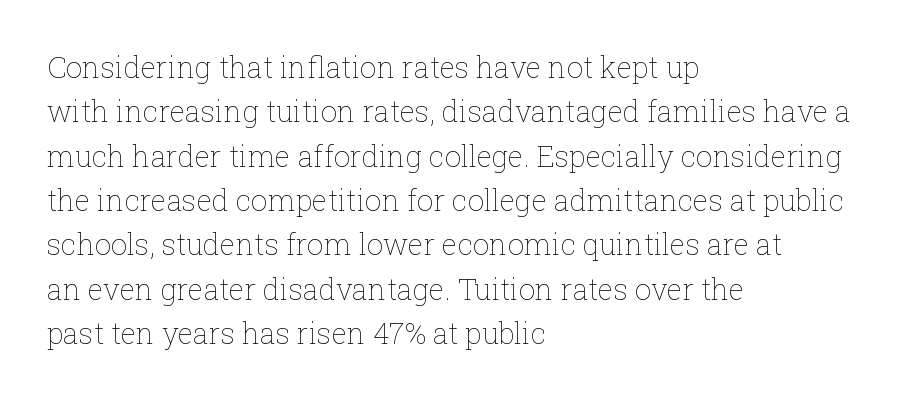
{"italic": "no", "bold": "no", "weight": "thin", "width": "normal", "stroke_contrast": "low", "x_height": "medium", "monospaced": "no", "underline": "no", "align": "left", "line_spacing": "normal", "line_spacing_ratio": 1.53, "letter_spacing": "normal", "letter_spacing_em": 0.0, "glyph_px": 29}
